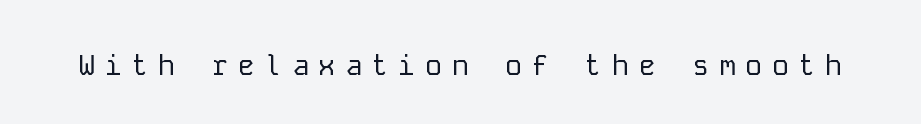
The image shows 29 px regular-weight sans-serif type, upright, monospaced; set unusually wide letter spacing (+0.32 em), not underlined; low stroke contrast and a medium x-height.
